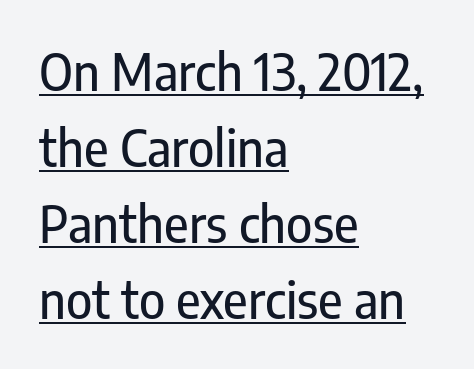
Q: Is the text italic (slanted)? A: No, it is upright.
Q: Is the typeface a serif or a sans-serif typeface? A: Sans-serif.
Q: Is the text underlined? A: Yes.
Q: How is the paragraph aligned? A: Left-aligned.
Q: Is the spacing between letters normal or unusually wide? A: Normal.
Q: Is the spacing between lines tight, normal or loose? A: Normal.
Q: Width (condensed, normal, or wide)? A: Condensed.
Q: Stroke contrast? A: Low.
Q: x-height? A: Medium.
Q: Monospaced? A: No.
